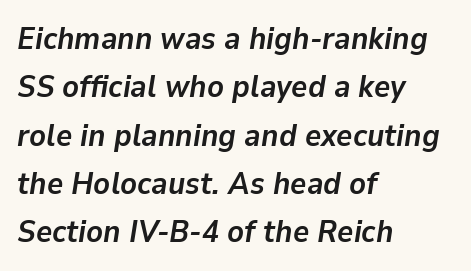
The image shows 31 px semibold type, italic (leaning right); set left-aligned, normal line spacing (1.56x), normal letter spacing, not underlined; low stroke contrast and a medium x-height.
